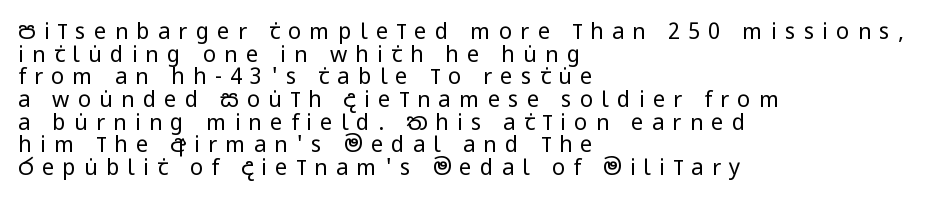
The image shows 22 px text type, upright; set left-aligned, tight line spacing (1.03x), unusually wide letter spacing (+0.37 em), not underlined.
